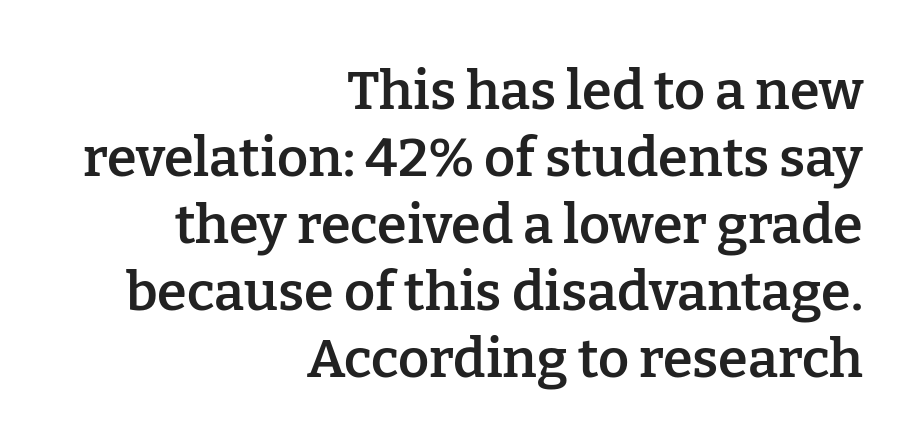
{"serif": "yes", "italic": "no", "bold": "semi", "weight": "semibold", "width": "normal", "stroke_contrast": "low", "x_height": "medium", "monospaced": "no", "underline": "no", "align": "right", "line_spacing_ratio": 1.24, "letter_spacing": "normal", "letter_spacing_em": 0.0, "glyph_px": 54}
